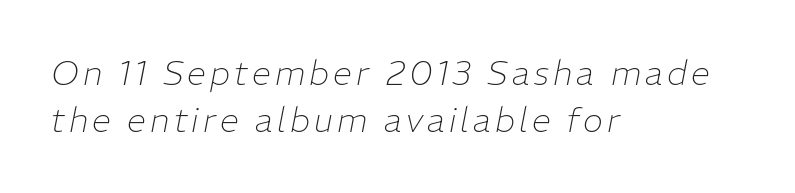
Does the lettering tilt? It does — this is italic. This sample has the flowing, uneven cadence of proportional lettering. Does the leading feel generous? No, just average. Stem width sits at or under what a default text font uses. Teacher's note: observe the even left margin — that is flush-left alignment. Bare-footed words on every line.
